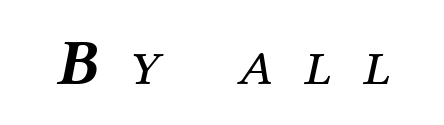
{"serif": "yes", "italic": "yes", "lean": "right", "slant_degrees": 12, "bold": "no", "weight": "regular", "width": "normal", "stroke_contrast": "medium", "x_height": "medium", "monospaced": "no", "underline": "no", "letter_spacing": "wide", "letter_spacing_em": 0.48, "glyph_px": 65}
